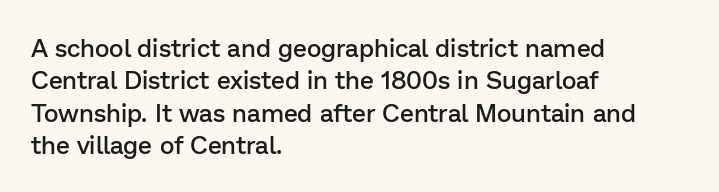
{"italic": "no", "bold": "semi", "underline": "no", "align": "left", "line_spacing": "normal", "line_spacing_ratio": 1.3, "letter_spacing": "normal", "letter_spacing_em": 0.0, "glyph_px": 25}
